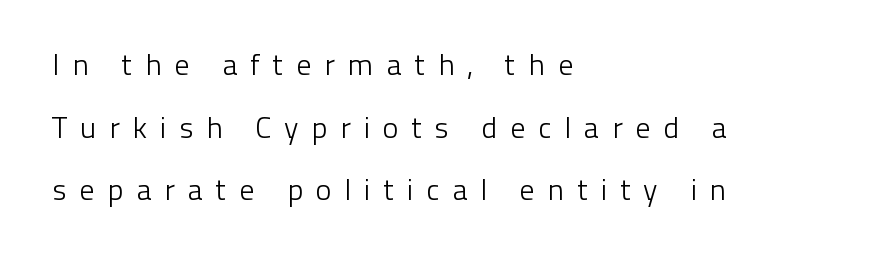
Q: Is the text bold? A: No.
Q: Is the text italic (slanted)? A: No, it is upright.
Q: Is the typeface a serif or a sans-serif typeface? A: Sans-serif.
Q: Is the text underlined? A: No.
Q: How is the paragraph aligned? A: Left-aligned.
Q: Is the spacing between letters normal or unusually wide? A: Unusually wide.
Q: Is the spacing between lines tight, normal or loose? A: Loose.
Q: Width (condensed, normal, or wide)? A: Normal.
Q: Stroke contrast? A: Low.
Q: x-height? A: Medium.
Q: Monospaced? A: No.
